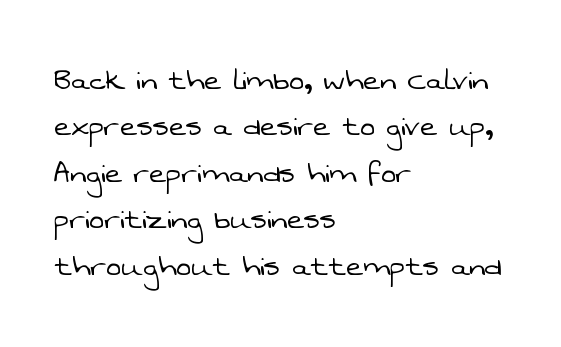
Stems and bowls with no extra thickness — not bold. No feet cap the strokes, marking this as sans-serif type. Type without underlining. What's the leading like? Ordinary, nothing unusual. The passage is arranged the way most books set body copy — flush left.
